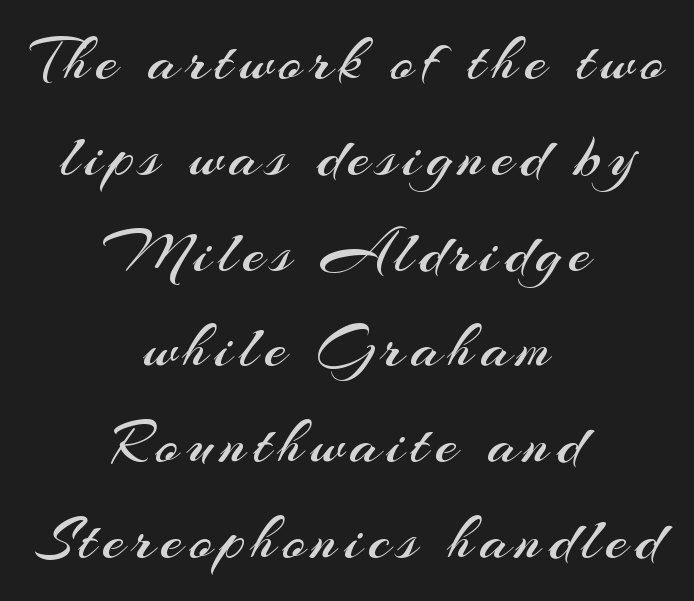
{"serif": "no", "bold": "no", "weight": "regular", "width": "normal", "stroke_contrast": "medium", "x_height": "small", "monospaced": "no", "underline": "no", "align": "center", "line_spacing": "normal", "line_spacing_ratio": 1.52, "glyph_px": 63}
